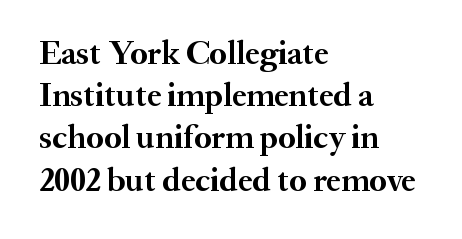
{"serif": "yes", "italic": "no", "bold": "yes", "weight": "semibold", "width": "normal", "stroke_contrast": "medium", "x_height": "small", "monospaced": "no", "underline": "no", "align": "left", "line_spacing": "normal", "line_spacing_ratio": 1.28, "letter_spacing": "normal", "letter_spacing_em": 0.0, "glyph_px": 33}
